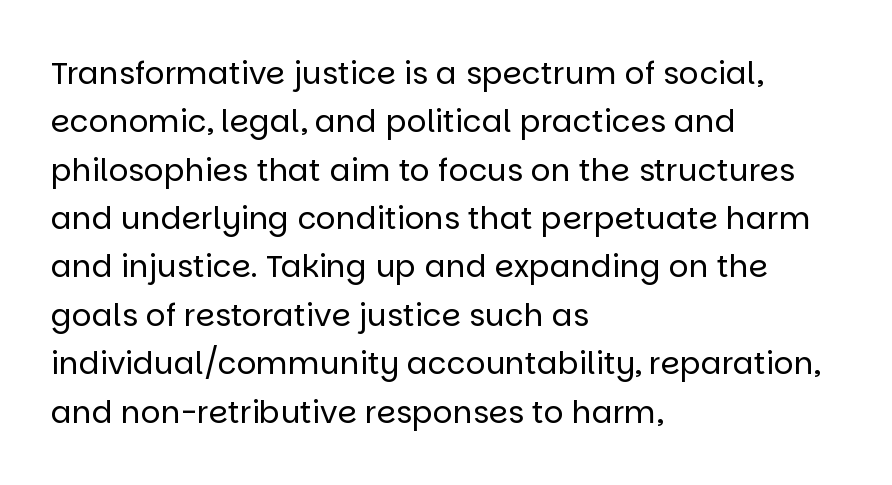
Counters stay open thanks to moderate or lighter strokes. The glyphs are unaccompanied by any horizontal stroke below them. Here the glyphs are tracked normally, forming tight word shapes. Is there much room between lines? A standard amount, neither cramped nor airy.
